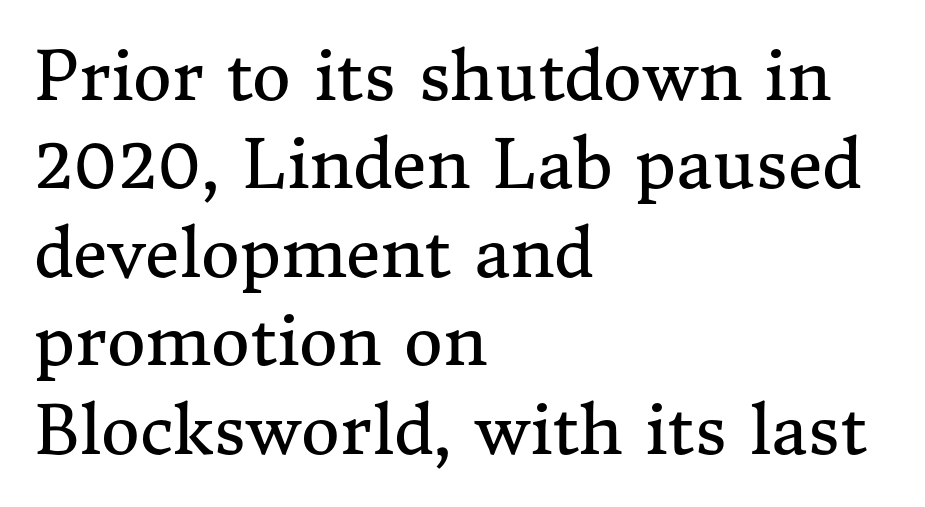
The block of text has a typical density, with ordinary space between rows. The font's upright variant was chosen for this text. Alignment: flush left. Observe the serifs anchoring each vertical stroke in this sample.
